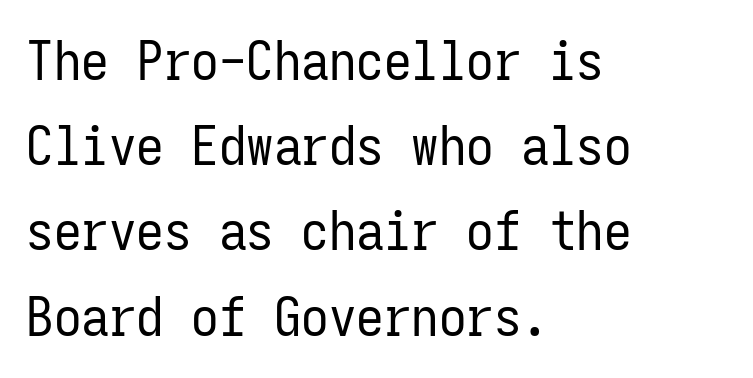
Q: Is the text bold? A: No.
Q: Is the text italic (slanted)? A: No, it is upright.
Q: Is the typeface a serif or a sans-serif typeface? A: Sans-serif.
Q: Is the text underlined? A: No.
Q: How is the paragraph aligned? A: Left-aligned.
Q: Is the spacing between letters normal or unusually wide? A: Normal.
Q: Is the spacing between lines tight, normal or loose? A: Normal.
Q: Width (condensed, normal, or wide)? A: Condensed.
Q: Stroke contrast? A: Low.
Q: x-height? A: Medium.
Q: Monospaced? A: Yes.
